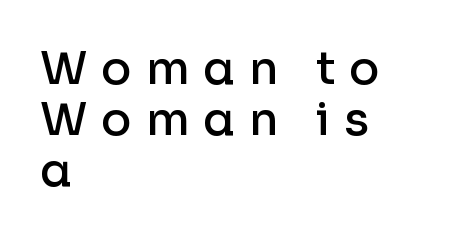
Q: Is the text bold? A: Semi-bold.
Q: Is the text italic (slanted)? A: No, it is upright.
Q: Is the typeface a serif or a sans-serif typeface? A: Sans-serif.
Q: Is the text underlined? A: No.
Q: How is the paragraph aligned? A: Left-aligned.
Q: Is the spacing between letters normal or unusually wide? A: Unusually wide.
Q: Is the spacing between lines tight, normal or loose? A: Tight.
Q: Width (condensed, normal, or wide)? A: Normal.
Q: Stroke contrast? A: Low.
Q: x-height? A: Medium.
Q: Monospaced? A: No.
